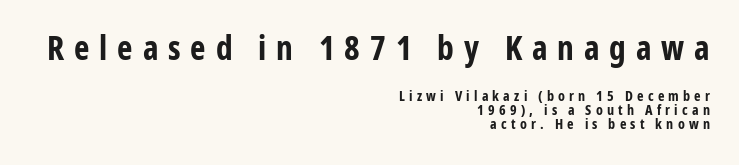
The image shows 33 px bold, condensed sans-serif type, upright; set right-aligned, tight line spacing (1.0x), unusually wide letter spacing (+0.3 em), not underlined; the first (top) block is 2.36x larger; low stroke contrast and a medium x-height.
